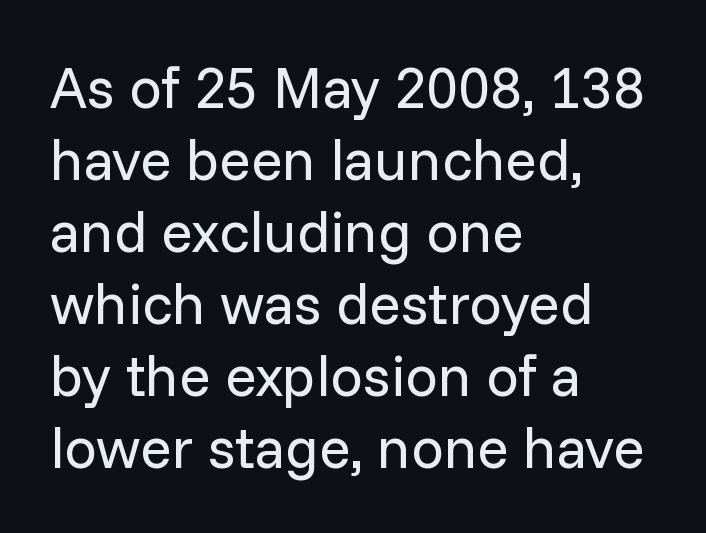
Note the varied advance widths — an 'i' is clearly narrower than an 'm'. Does extra space separate the letters? No, they use regular spacing. Line starts are locked; line ends wander. It's the straight-up-and-down kind of type.
